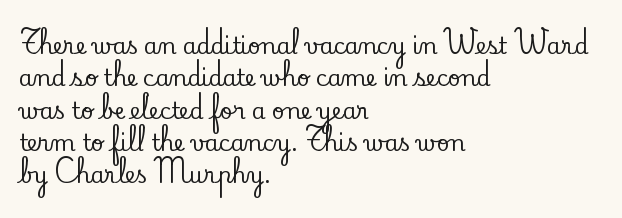
Bare-footed words on every line. The space between consecutive lines is moderate. Caption: standard tracking, unaltered. The lettering holds an erect, upright posture throughout. The text block is weighted toward the left margin, trailing off unevenly rightward.
